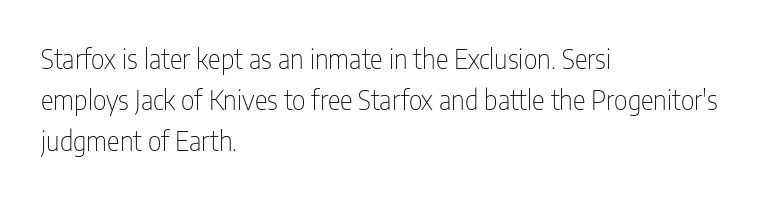
The image shows 27 px text type, upright; set left-aligned, normal line spacing (1.51x), normal letter spacing, not underlined.
